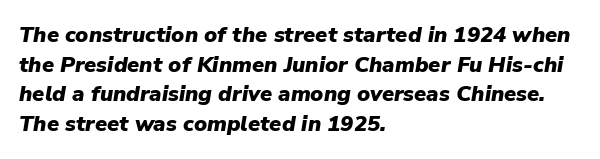
{"italic": "yes", "lean": "right", "slant_degrees": 9, "bold": "yes", "underline": "no", "align": "left", "line_spacing": "normal", "line_spacing_ratio": 1.35, "letter_spacing": "normal", "letter_spacing_em": 0.0, "glyph_px": 22}
